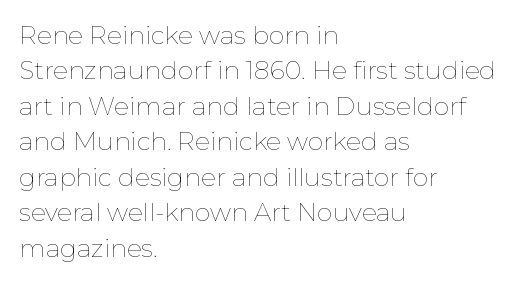
Plain, unruled lines of type. Is the type heavy? It reads as light-to-regular instead. Interline gaps are of average width in this sample. In terms of posture, this sample is upright. These lines are set flush left with a ragged right edge. Nothing unusual about the tracking: characters are spaced as the font intends.
